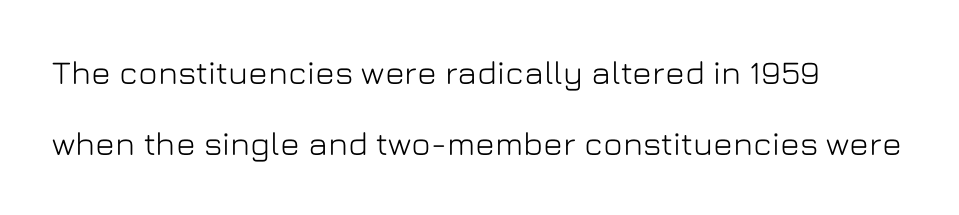
Does the type have serifs? No, each stem ends abruptly. Short and long lines alike share a common starting point at left. Clear beneath every line of the passage. This rendering leaves character spacing at its baseline value. Students, observe: this is what heavily led, spacious text looks like.
